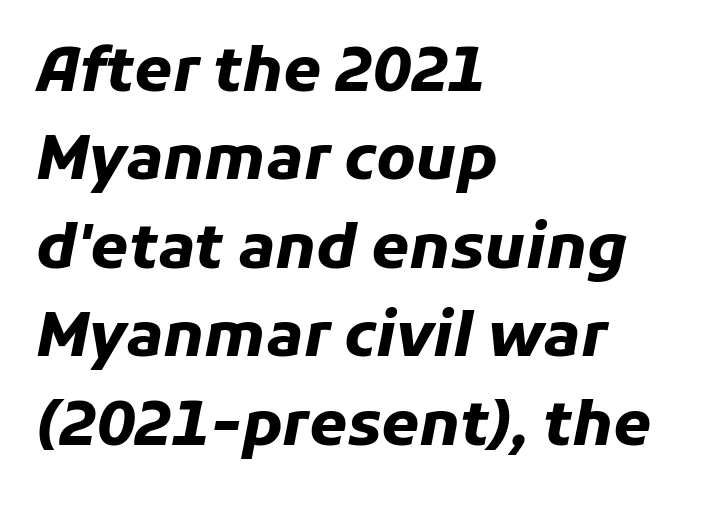
The image shows 61 px heavy type, italic (leaning right); set left-aligned, normal line spacing (1.45x), normal letter spacing, not underlined; low stroke contrast and a medium x-height.
